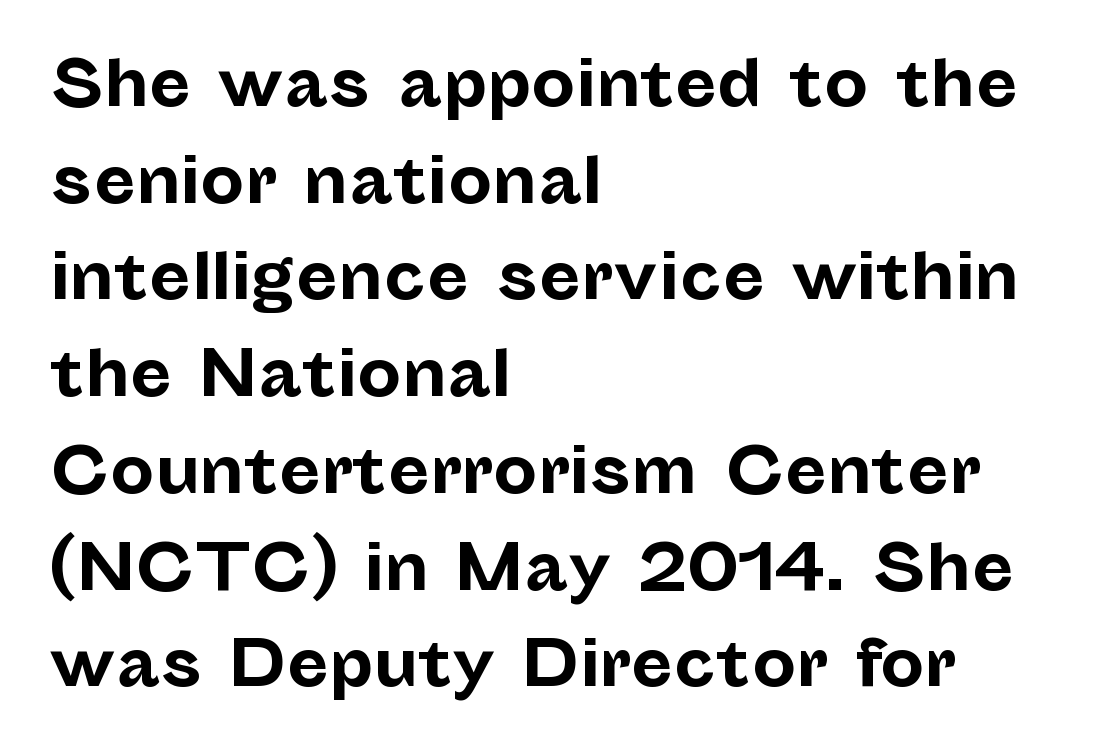
The image shows 62 px bold sans-serif type, upright; set left-aligned, normal line spacing (1.56x), normal letter spacing, not underlined; low stroke contrast and a medium x-height.
